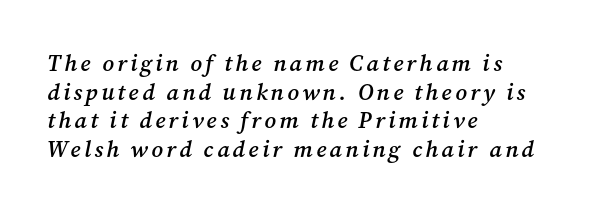
Q: Is the text bold? A: Semi-bold.
Q: Is the text italic (slanted)? A: Yes, it leans right by about 12 degrees.
Q: Is the text underlined? A: No.
Q: How is the paragraph aligned? A: Left-aligned.
